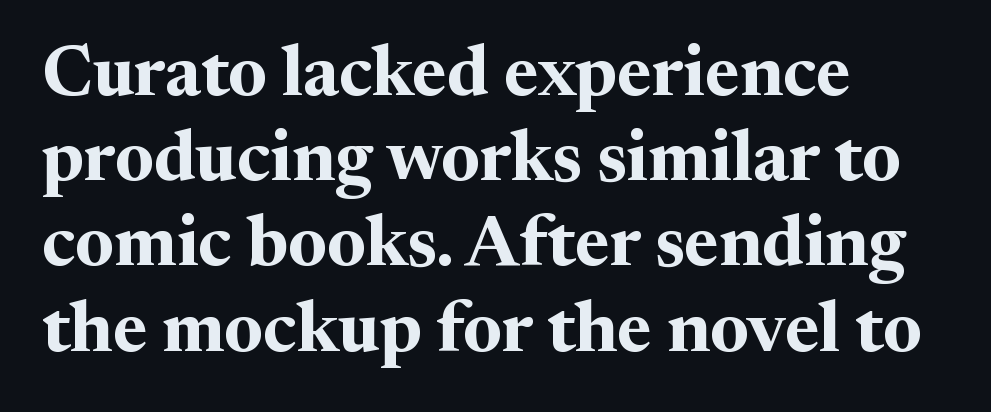
{"serif": "yes", "italic": "no", "bold": "yes", "weight": "bold", "width": "normal", "stroke_contrast": "medium", "x_height": "medium", "monospaced": "no", "underline": "no", "align": "left", "line_spacing_ratio": 1.2, "letter_spacing": "normal", "letter_spacing_em": 0.0, "glyph_px": 71}
